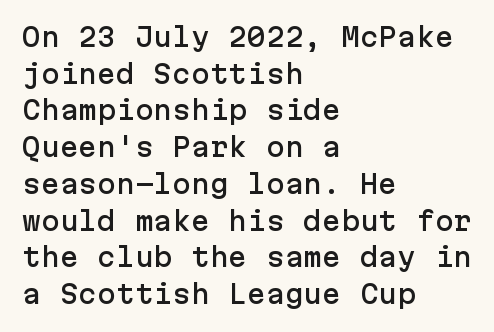
Q: Is the text italic (slanted)? A: No, it is upright.
Q: Is the text underlined? A: No.
Q: How is the paragraph aligned? A: Left-aligned.
Q: Is the spacing between letters normal or unusually wide? A: Normal.
Q: Is the spacing between lines tight, normal or loose? A: Normal.
